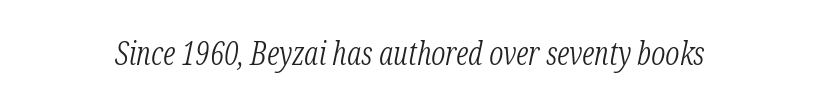
Q: Is the text bold? A: No.
Q: Is the text italic (slanted)? A: Yes, it leans right by about 12 degrees.
Q: Is the typeface a serif or a sans-serif typeface? A: Serif.
Q: Is the text underlined? A: No.
Q: Is the spacing between letters normal or unusually wide? A: Normal.
Q: Width (condensed, normal, or wide)? A: Condensed.
Q: Stroke contrast? A: Low.
Q: x-height? A: Medium.
Q: Monospaced? A: No.
